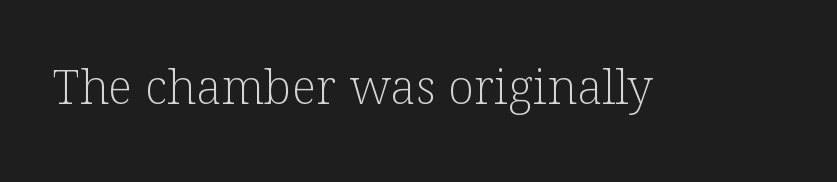
{"serif": "yes", "italic": "no", "bold": "no", "weight": "light", "width": "normal", "stroke_contrast": "low", "x_height": "medium", "monospaced": "no", "underline": "no", "letter_spacing": "normal", "letter_spacing_em": 0.0, "glyph_px": 48}
